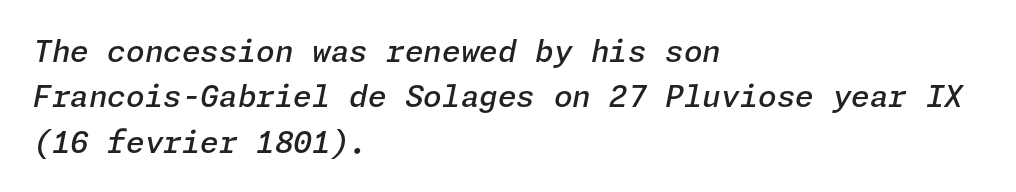
Q: Is the text bold? A: Semi-bold.
Q: Is the text italic (slanted)? A: Yes, it leans right by about 11 degrees.
Q: Is the text underlined? A: No.
Q: How is the paragraph aligned? A: Left-aligned.
Q: Is the spacing between letters normal or unusually wide? A: Normal.
Q: Is the spacing between lines tight, normal or loose? A: Normal.
Q: Width (condensed, normal, or wide)? A: Normal.
Q: Stroke contrast? A: Low.
Q: x-height? A: Medium.
